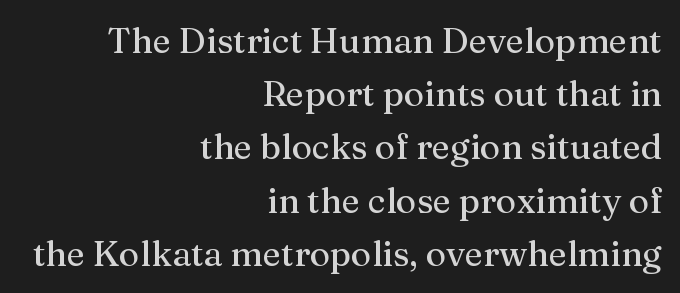
Q: Is the text italic (slanted)? A: No, it is upright.
Q: Is the typeface a serif or a sans-serif typeface? A: Serif.
Q: Is the text underlined? A: No.
Q: How is the paragraph aligned? A: Right-aligned.
Q: Is the spacing between letters normal or unusually wide? A: Normal.
Q: Is the spacing between lines tight, normal or loose? A: Normal.
Q: Width (condensed, normal, or wide)? A: Normal.
Q: Stroke contrast? A: Medium.
Q: x-height? A: Medium.
Q: Monospaced? A: No.
